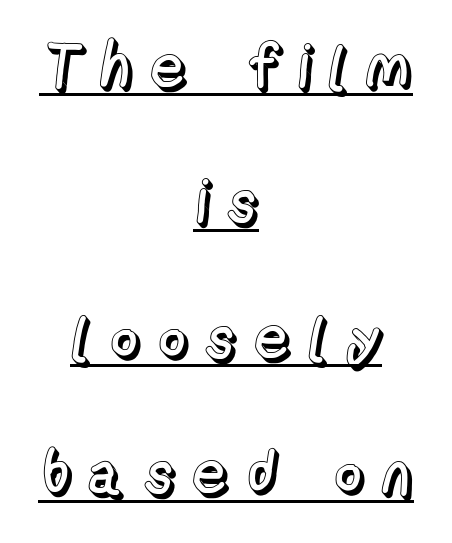
The image shows 61 px text type; set centered, loose line spacing (2.22x), unusually wide letter spacing (+0.25 em), underlined; a medium x-height.
